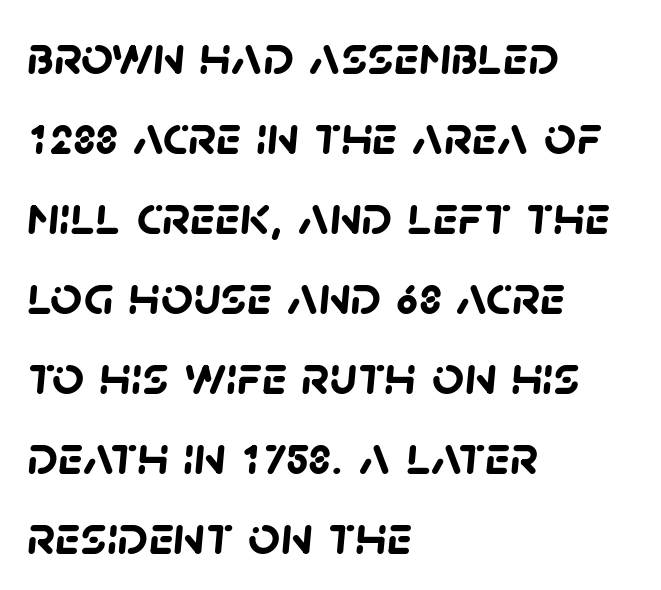
The rendering uses natural spacing where letterforms have individual widths. The characters look thick and weighty, a clear bold. To sum up the face: it is a sans, with no serifs. Observe the ordinary spacing: letters are neighbours, not strangers. Successive baselines arrive at the customary interval. Descenders are the only things crossing below the line.
